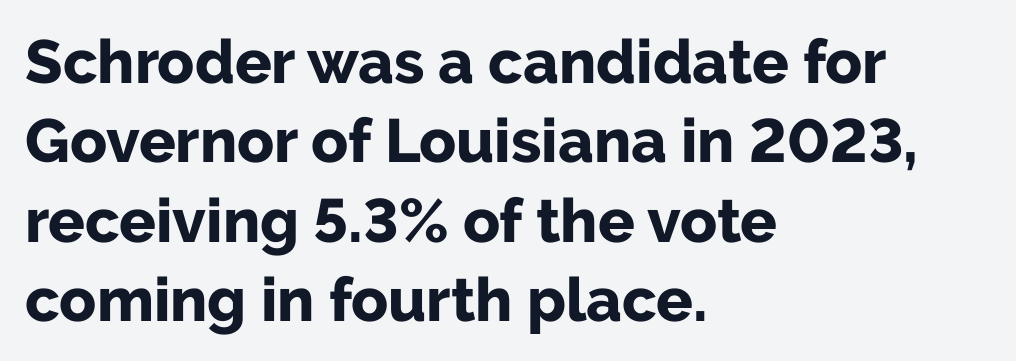
Q: Is the text bold? A: Yes.
Q: Is the text italic (slanted)? A: No, it is upright.
Q: Is the typeface a serif or a sans-serif typeface? A: Sans-serif.
Q: Is the text underlined? A: No.
Q: How is the paragraph aligned? A: Left-aligned.
Q: Is the spacing between letters normal or unusually wide? A: Normal.
Q: Is the spacing between lines tight, normal or loose? A: Normal.
Q: Width (condensed, normal, or wide)? A: Normal.
Q: Stroke contrast? A: Low.
Q: x-height? A: Medium.
Q: Monospaced? A: No.
